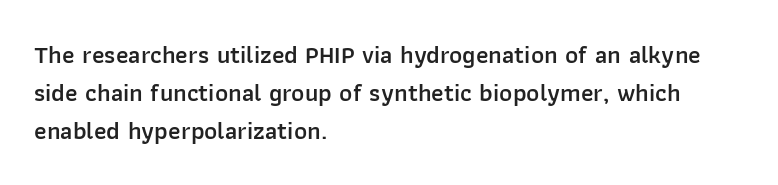
{"italic": "no", "bold": "semi", "underline": "no", "align": "left", "line_spacing": "normal", "line_spacing_ratio": 1.52, "letter_spacing": "normal", "letter_spacing_em": 0.0, "glyph_px": 25}
